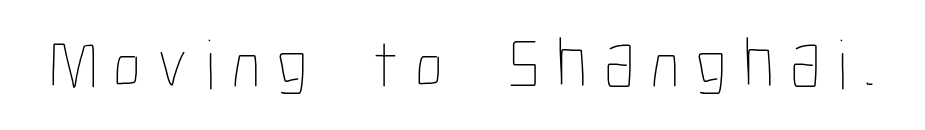
The image shows 71 px thin, condensed type, upright; set unusually wide letter spacing (+0.23 em), not underlined; low stroke contrast and a medium x-height.
